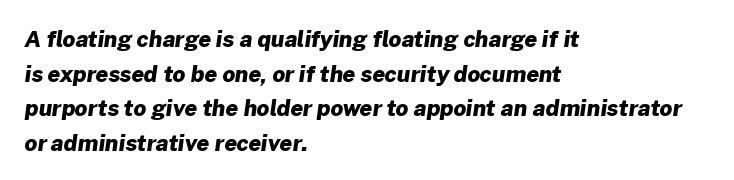
Q: Is the text bold? A: Yes.
Q: Is the text underlined? A: No.
Q: How is the paragraph aligned? A: Left-aligned.
Q: Is the spacing between letters normal or unusually wide? A: Normal.
Q: Is the spacing between lines tight, normal or loose? A: Normal.
